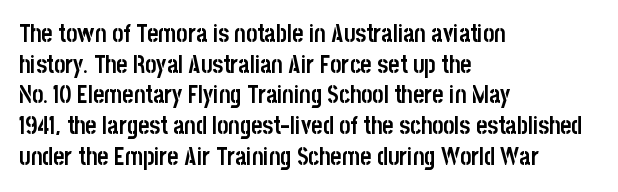
Q: Is the text bold? A: Yes.
Q: Is the text italic (slanted)? A: No, it is upright.
Q: Is the text underlined? A: No.
Q: How is the paragraph aligned? A: Left-aligned.
Q: Is the spacing between letters normal or unusually wide? A: Normal.
Q: Is the spacing between lines tight, normal or loose? A: Normal.
